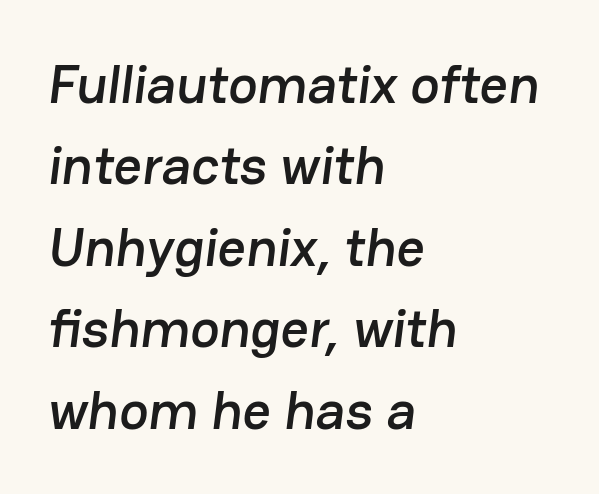
{"serif": "no", "width": "normal", "stroke_contrast": "low", "x_height": "medium", "monospaced": "no", "underline": "no", "align": "left", "line_spacing": "normal", "line_spacing_ratio": 1.48, "letter_spacing": "normal", "letter_spacing_em": 0.0, "glyph_px": 55}
